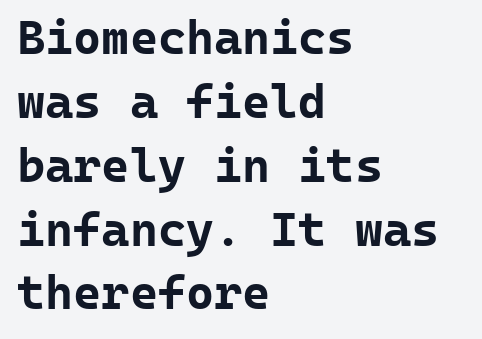
Q: Is the text bold? A: Yes.
Q: Is the text italic (slanted)? A: No, it is upright.
Q: Is the typeface a serif or a sans-serif typeface? A: Sans-serif.
Q: Is the text underlined? A: No.
Q: How is the paragraph aligned? A: Left-aligned.
Q: Is the spacing between letters normal or unusually wide? A: Normal.
Q: Is the spacing between lines tight, normal or loose? A: Normal.
Q: Width (condensed, normal, or wide)? A: Normal.
Q: Stroke contrast? A: Low.
Q: x-height? A: Medium.
Q: Monospaced? A: Yes.
